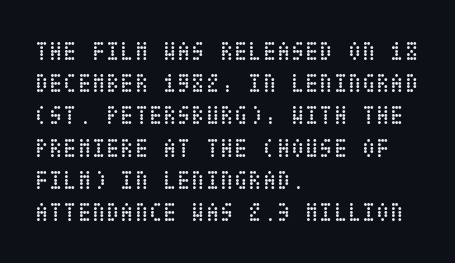
The image shows 26 px text type, upright; set left-aligned, line spacing 1.24x, normal letter spacing, not underlined.
